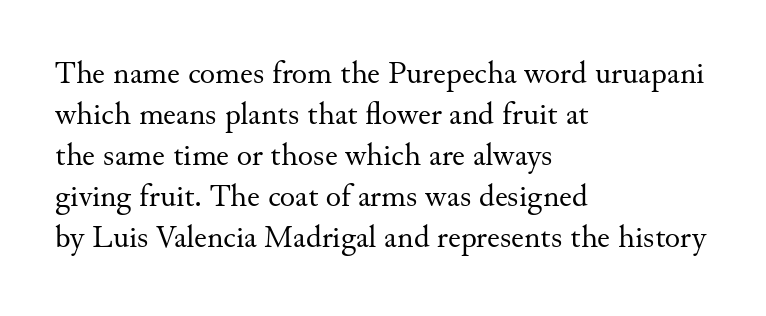
The image shows 32 px regular-weight serif type, upright; set left-aligned, normal line spacing (1.28x), normal letter spacing, not underlined; medium stroke contrast and a small x-height.
